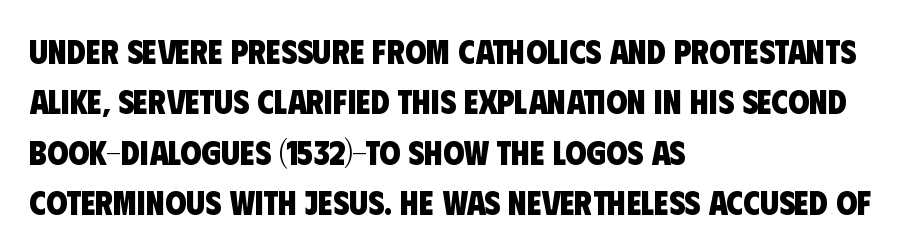
Q: Is the text bold? A: Yes.
Q: Is the typeface a serif or a sans-serif typeface? A: Sans-serif.
Q: Is the text underlined? A: No.
Q: How is the paragraph aligned? A: Left-aligned.
Q: Is the spacing between letters normal or unusually wide? A: Normal.
Q: Is the spacing between lines tight, normal or loose? A: Normal.
Q: Width (condensed, normal, or wide)? A: Condensed.
Q: Stroke contrast? A: Low.
Q: x-height? A: Large.
Q: Monospaced? A: No.
